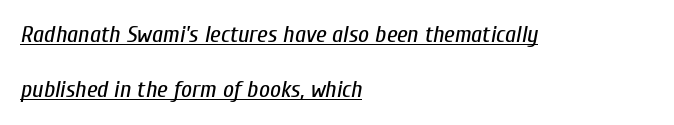
The image shows 24 px text type, italic (leaning right); set left-aligned, loose line spacing (2.3x), normal letter spacing, underlined.
